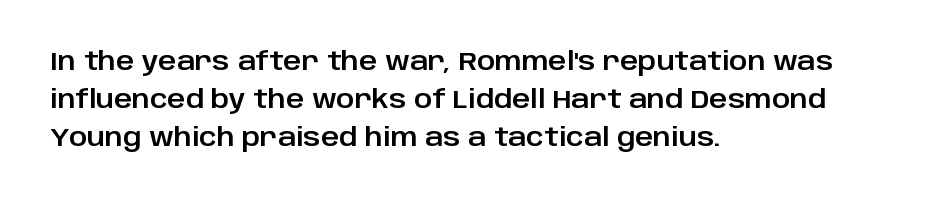
{"italic": "no", "underline": "no", "align": "left", "line_spacing": "normal", "line_spacing_ratio": 1.52, "letter_spacing": "normal", "letter_spacing_em": 0.0, "glyph_px": 25}
